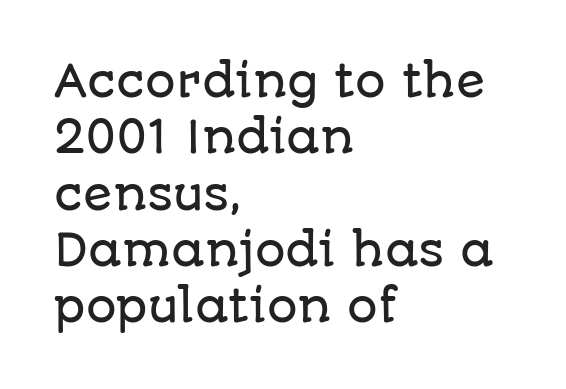
The image shows 43 px sans-serif type, upright; set left-aligned, normal line spacing (1.31x), normal letter spacing, not underlined; low stroke contrast and a large x-height.
